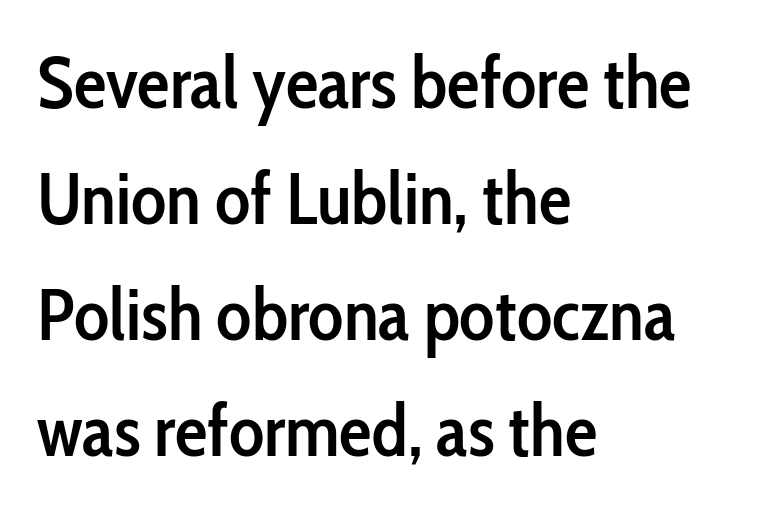
{"serif": "no", "italic": "no", "bold": "semi", "weight": "semibold", "width": "condensed", "stroke_contrast": "low", "x_height": "medium", "monospaced": "no", "underline": "no", "align": "left", "line_spacing": "normal", "line_spacing_ratio": 1.59, "letter_spacing": "normal", "letter_spacing_em": 0.0, "glyph_px": 73}
